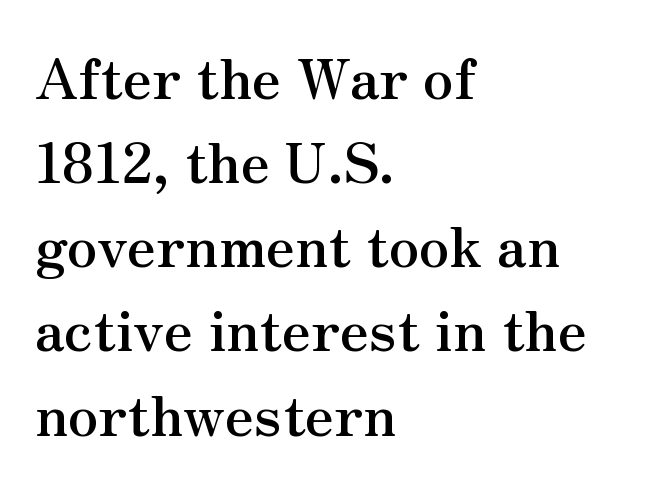
{"serif": "yes", "italic": "no", "bold": "yes", "weight": "semibold", "width": "normal", "stroke_contrast": "medium", "x_height": "small", "monospaced": "no", "underline": "no", "align": "left", "line_spacing": "normal", "line_spacing_ratio": 1.53, "letter_spacing": "normal", "letter_spacing_em": 0.0, "glyph_px": 55}
